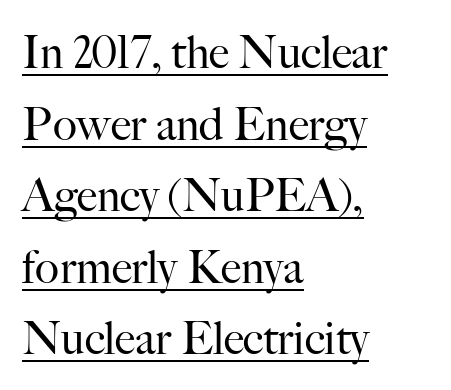
{"serif": "yes", "italic": "no", "bold": "no", "weight": "regular", "width": "normal", "stroke_contrast": "high", "x_height": "small", "monospaced": "no", "underline": "yes", "align": "left", "line_spacing": "normal", "line_spacing_ratio": 1.59, "letter_spacing": "normal", "letter_spacing_em": 0.0, "glyph_px": 45}
